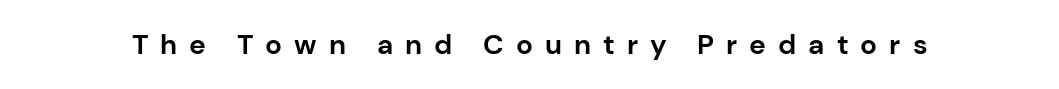
Q: Is the text bold? A: Yes.
Q: Is the text italic (slanted)? A: No, it is upright.
Q: Is the typeface a serif or a sans-serif typeface? A: Sans-serif.
Q: Is the text underlined? A: No.
Q: Is the spacing between letters normal or unusually wide? A: Unusually wide.
Q: Width (condensed, normal, or wide)? A: Normal.
Q: Stroke contrast? A: Low.
Q: x-height? A: Medium.
Q: Monospaced? A: No.
